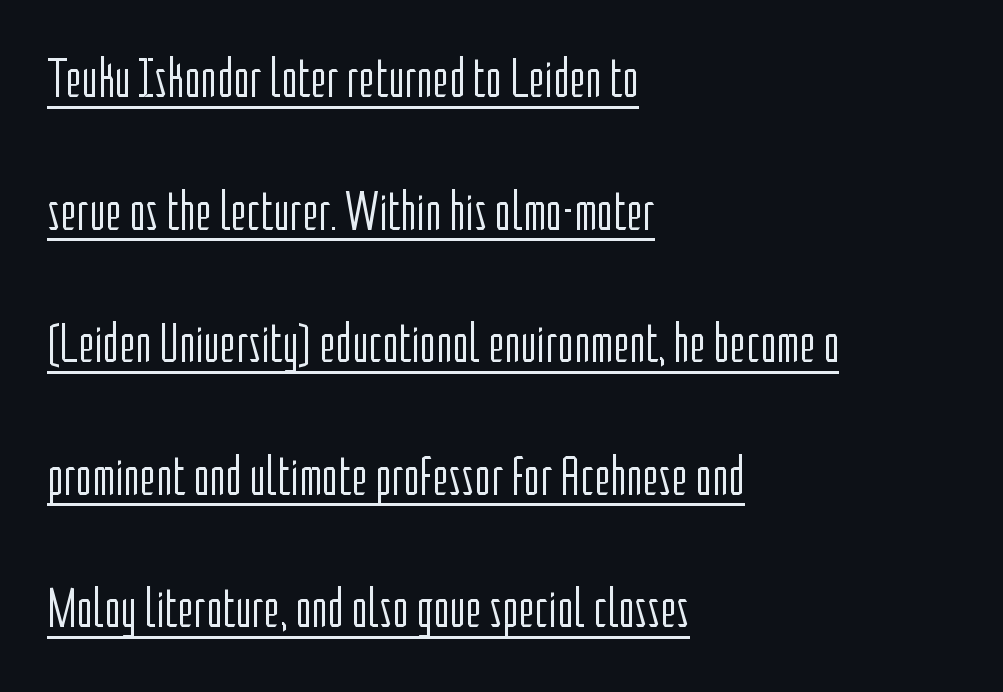
The image shows 55 px light, condensed sans-serif type, upright; set left-aligned, loose line spacing (2.41x), normal letter spacing, underlined; low stroke contrast and a medium x-height.
